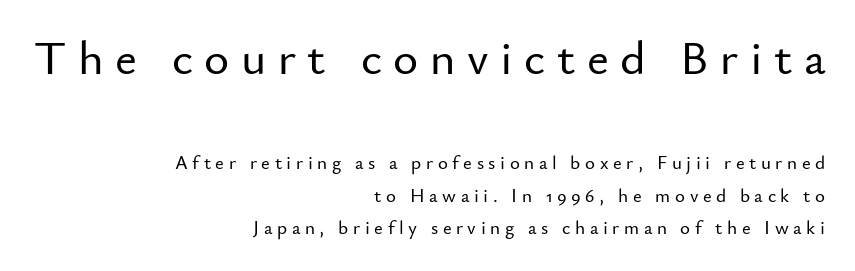
Q: Is the text italic (slanted)? A: No, it is upright.
Q: Is the typeface a serif or a sans-serif typeface? A: Sans-serif.
Q: Is the text underlined? A: No.
Q: How is the paragraph aligned? A: Right-aligned.
Q: Is the spacing between letters normal or unusually wide? A: Unusually wide.
Q: Which block of text is set in a larger size, the first (top) or the second (bottom)? A: The first (top) one.
Q: Width (condensed, normal, or wide)? A: Normal.
Q: Stroke contrast? A: Low.
Q: x-height? A: Small.
Q: Monospaced? A: No.
